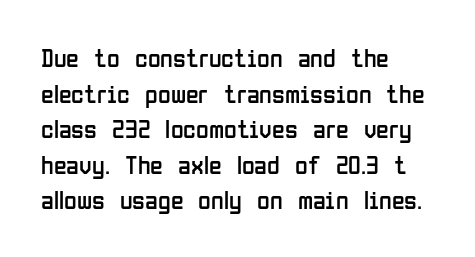
Q: Is the text bold? A: No.
Q: Is the text italic (slanted)? A: No, it is upright.
Q: Is the text underlined? A: No.
Q: How is the paragraph aligned? A: Left-aligned.
Q: Is the spacing between letters normal or unusually wide? A: Normal.
Q: Is the spacing between lines tight, normal or loose? A: Normal.
